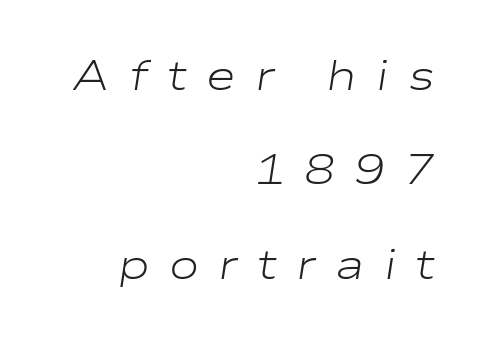
Vertical spacing — loose. How are the letters spaced? Widely, with obvious added tracking. Quick note: underline off. Think of a printed novel: that variable character pitch is what you see here.
